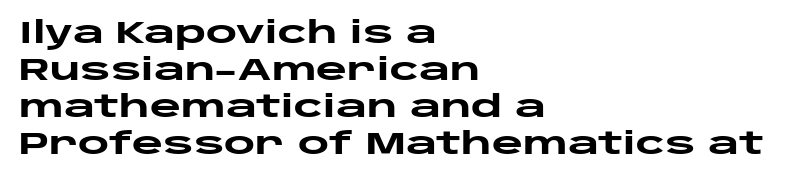
Q: Is the text bold? A: Yes.
Q: Is the text italic (slanted)? A: No, it is upright.
Q: Is the typeface a serif or a sans-serif typeface? A: Sans-serif.
Q: Is the text underlined? A: No.
Q: How is the paragraph aligned? A: Left-aligned.
Q: Is the spacing between letters normal or unusually wide? A: Normal.
Q: Width (condensed, normal, or wide)? A: Wide.
Q: Stroke contrast? A: Low.
Q: x-height? A: Large.
Q: Monospaced? A: No.
